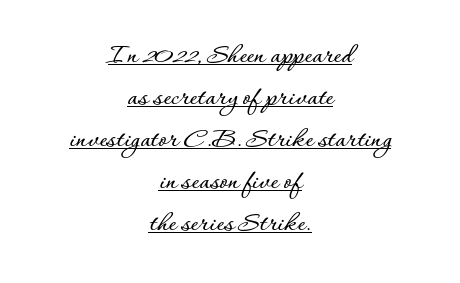
The image shows 29 px text type; set centered, normal line spacing (1.45x), normal letter spacing, underlined; low stroke contrast and a small x-height.
